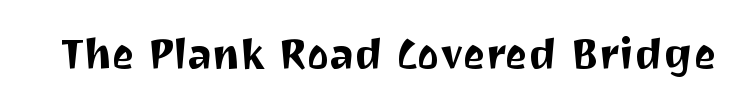
Q: Is the text italic (slanted)? A: No, it is upright.
Q: Is the typeface a serif or a sans-serif typeface? A: Sans-serif.
Q: Is the text underlined? A: No.
Q: Is the spacing between letters normal or unusually wide? A: Normal.
Q: Width (condensed, normal, or wide)? A: Normal.
Q: Stroke contrast? A: Medium.
Q: x-height? A: Medium.
Q: Monospaced? A: No.
